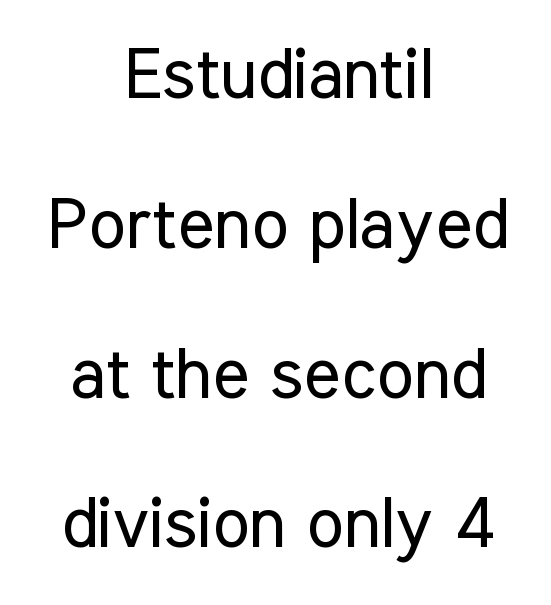
The image shows 70 px regular-weight, condensed sans-serif type, upright; set centered, loose line spacing (2.14x), normal letter spacing, not underlined; low stroke contrast and a medium x-height.
